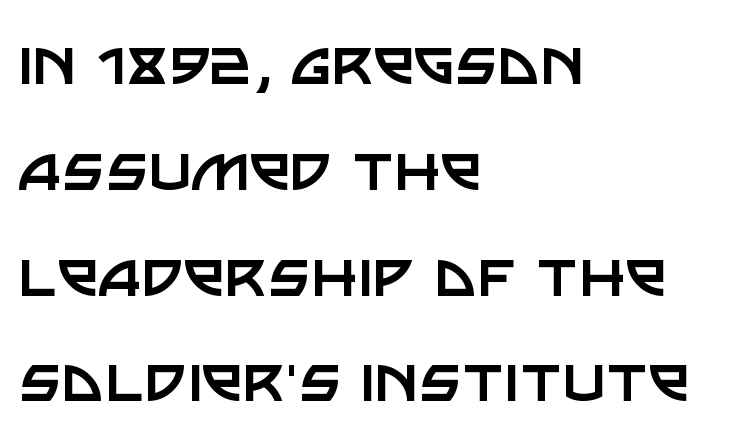
Observe the absence of serifs on each vertical stroke in this sample. The text block is weighted toward the left margin, trailing off unevenly rightward. Underline: absent. This rendering leaves character spacing at its baseline value.
